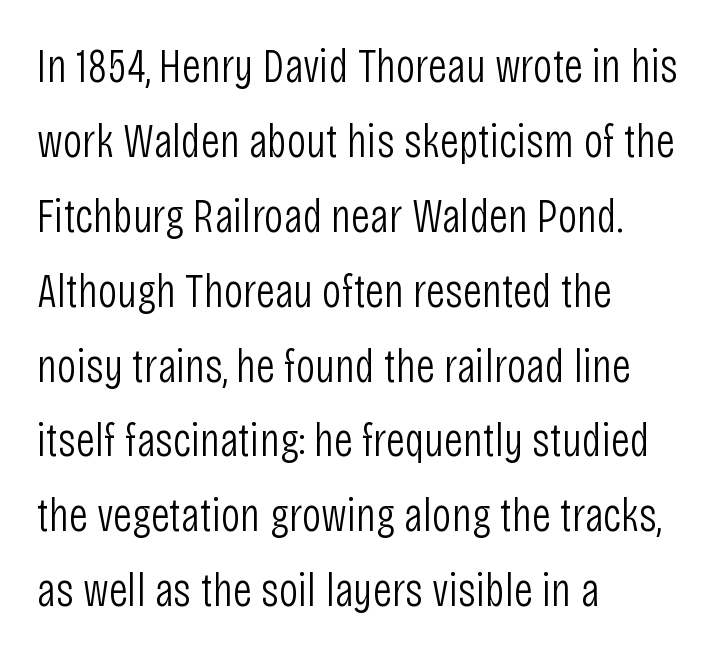
The image shows 48 px light, condensed sans-serif type, upright; set left-aligned, normal line spacing (1.56x), normal letter spacing, not underlined; low stroke contrast and a large x-height.
